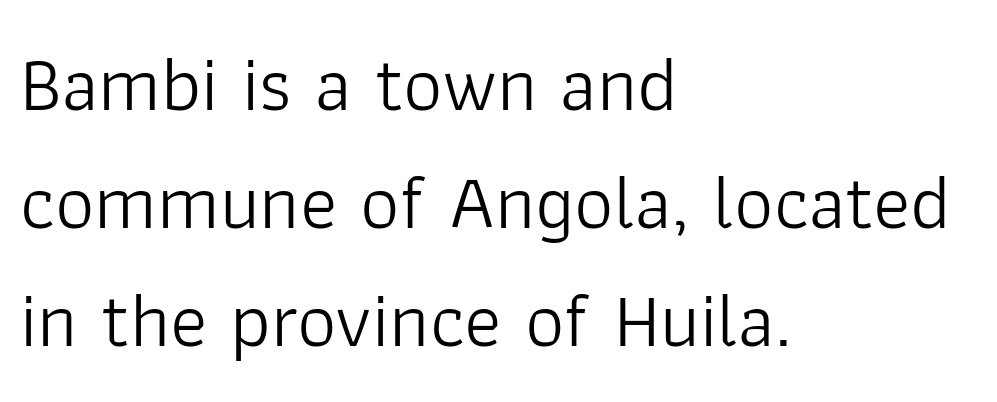
The image shows 78 px light sans-serif type, upright; set left-aligned, normal line spacing (1.51x), normal letter spacing, not underlined; low stroke contrast and a medium x-height.
